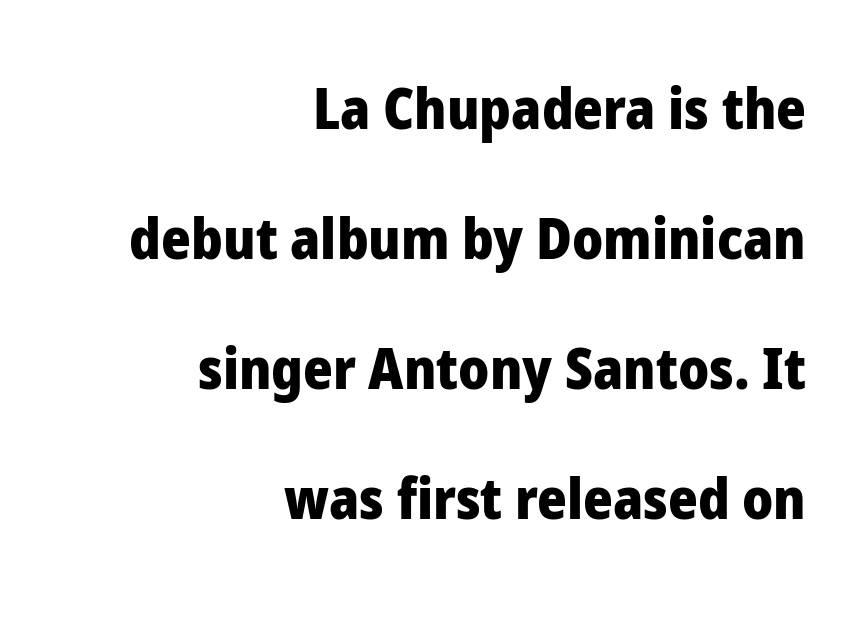
{"serif": "no", "italic": "no", "bold": "yes", "weight": "heavy", "width": "normal", "stroke_contrast": "low", "x_height": "medium", "monospaced": "no", "underline": "no", "align": "right", "line_spacing": "loose", "line_spacing_ratio": 2.28, "letter_spacing": "normal", "letter_spacing_em": 0.0, "glyph_px": 57}
